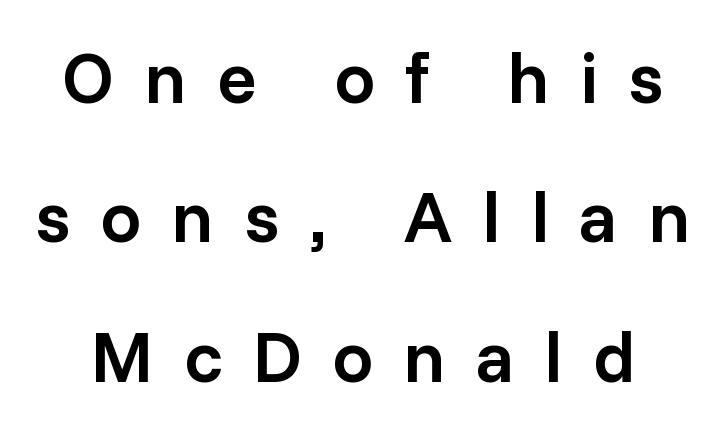
Notice the wide empty band between every row — that's loose leading. The designer went with a sans here, leaving each stem footless. Beneath every word, the page is bare. Look at the stroke-to-counter ratio: somewhat heavy, a semibold. It's the straight-up-and-down kind of type.
